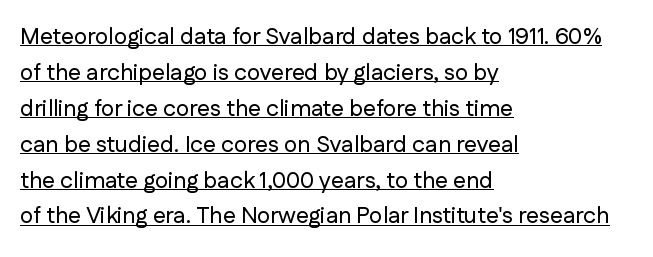
Quick note: not italic, upright. Like a heading marked for emphasis, these lines bear an underscore. Nothing unusual about the tracking: characters are spaced as the font intends. Notice how descenders clear the ascenders below comfortably — that's standard leading.
